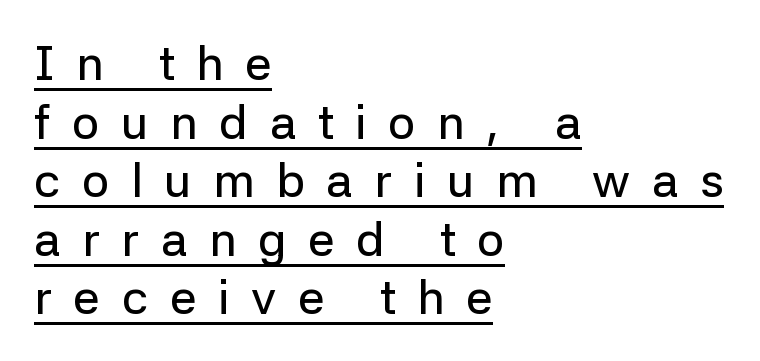
Type style note: lacks serifs. The font's upright variant was chosen for this text. Looks like regular typesetting: each glyph gets only the width it needs. The face used here appears with an underline applied. The type is letterspaced generously, with wide tracking. Horizontal alignment here is leftward, the default for most running prose.
